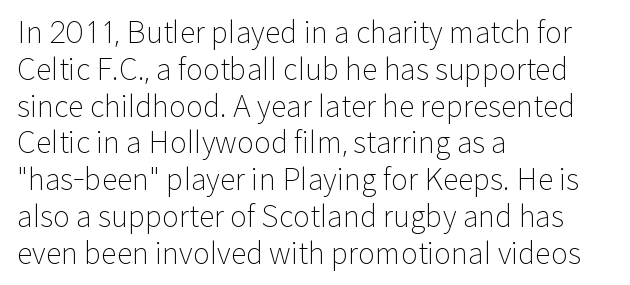
The image shows 29 px light sans-serif type, upright; set left-aligned, normal line spacing (1.27x), normal letter spacing, not underlined; low stroke contrast and a medium x-height.
